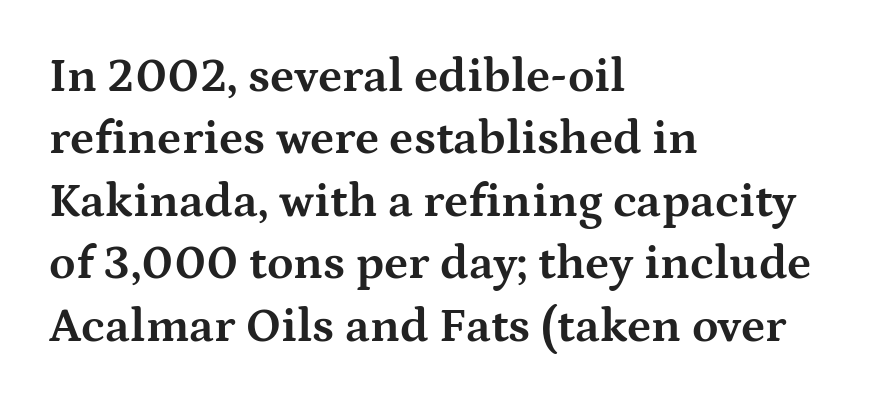
{"serif": "yes", "italic": "no", "bold": "yes", "weight": "bold", "width": "wide", "stroke_contrast": "medium", "x_height": "medium", "monospaced": "no", "underline": "no", "align": "left", "line_spacing": "normal", "line_spacing_ratio": 1.3, "letter_spacing": "normal", "letter_spacing_em": 0.0, "glyph_px": 48}
